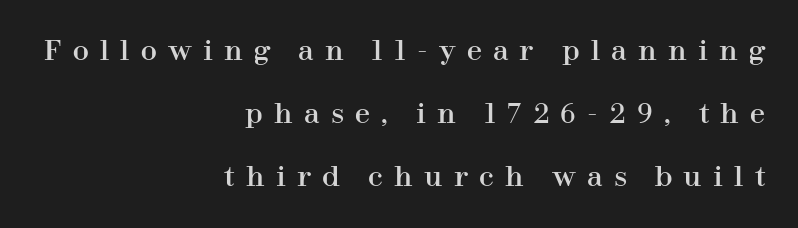
The space beneath each line is pristine and unruled. A typesetter would call this heavily tracked-out type. Does the lettering tilt? It doesn't — this is upright. What's the leading like? Stretched, with rows far apart. Caption: multi-line text, flush right, ragged left.
